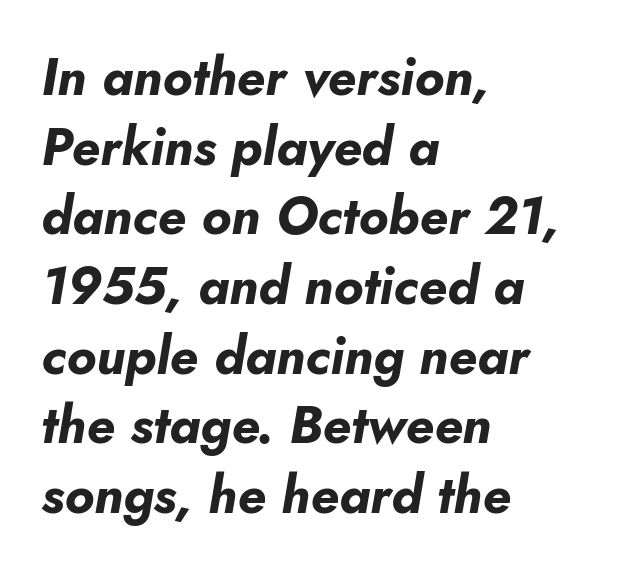
It's the slanting kind of type. These lines sit exactly where default settings would place them. Every row of glyphs begins at an identical x-position on the left. Spacing verdict: proportional, widths tailored to each character.
